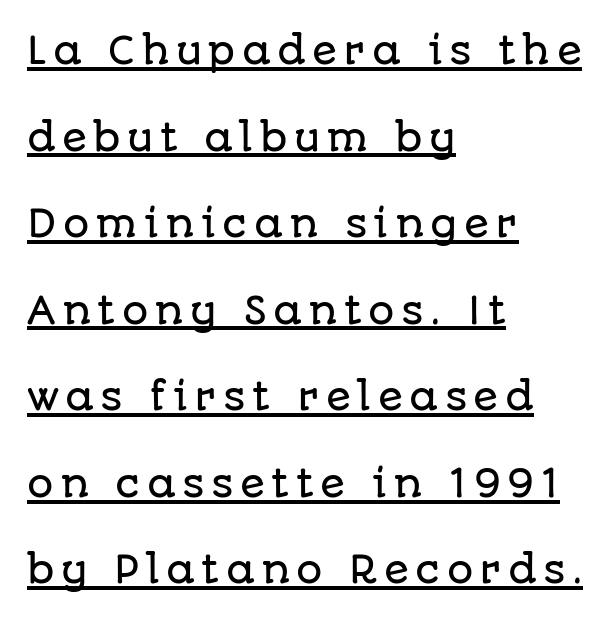
{"serif": "no", "italic": "no", "width": "normal", "stroke_contrast": "low", "x_height": "large", "monospaced": "no", "underline": "yes", "align": "left", "line_spacing": "loose", "line_spacing_ratio": 2.34, "glyph_px": 37}
